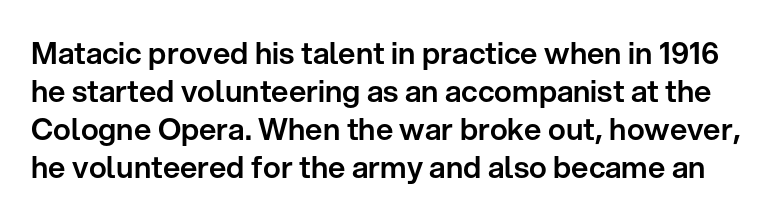
This sample keeps an unexceptional amount of space between lines. Vertical strokes here are truly vertical. Standard letterfit; no display-style spreading of the glyphs. A sans-serif font was chosen for this passage. Bare-footed words on every line.
